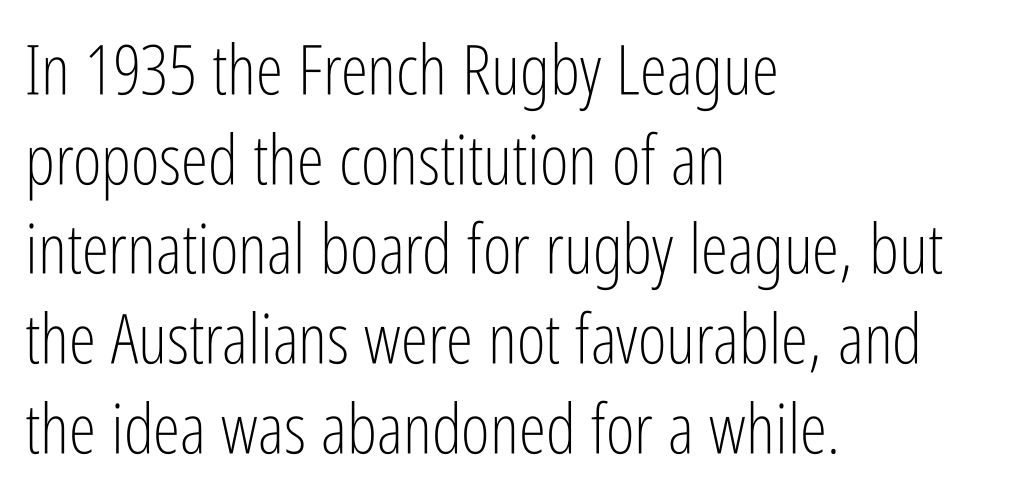
Q: Is the text bold? A: No.
Q: Is the text italic (slanted)? A: No, it is upright.
Q: Is the typeface a serif or a sans-serif typeface? A: Sans-serif.
Q: Is the text underlined? A: No.
Q: How is the paragraph aligned? A: Left-aligned.
Q: Is the spacing between letters normal or unusually wide? A: Normal.
Q: Is the spacing between lines tight, normal or loose? A: Normal.
Q: Width (condensed, normal, or wide)? A: Condensed.
Q: Stroke contrast? A: Low.
Q: x-height? A: Medium.
Q: Monospaced? A: No.
